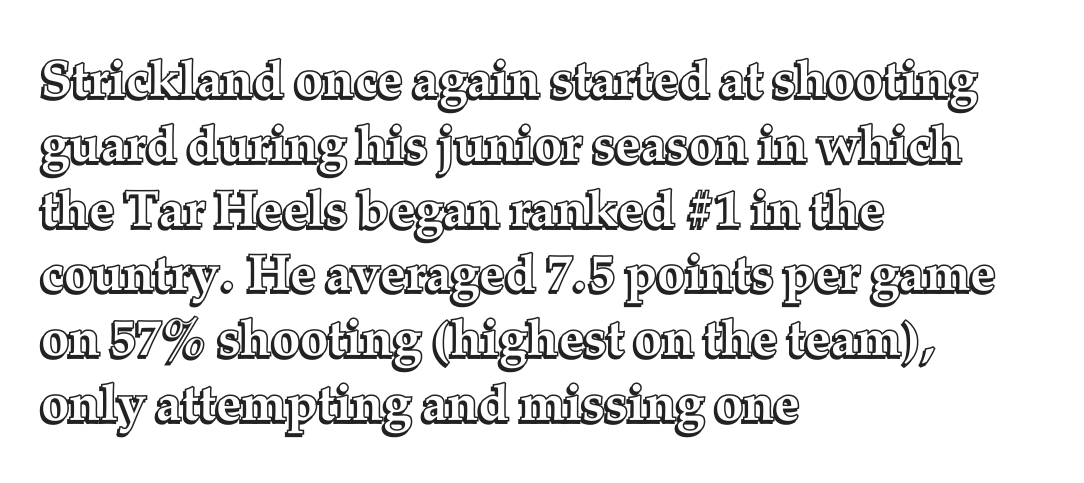
Each row of text sits above clean, open space. Vertical strokes here are truly vertical. Standard letterfit; no display-style spreading of the glyphs. The ragged edge is on the right, which tells us the setting is flush left. The face used here is proportionally spaced, like ordinary book or web type. Line spacing here is normal.
